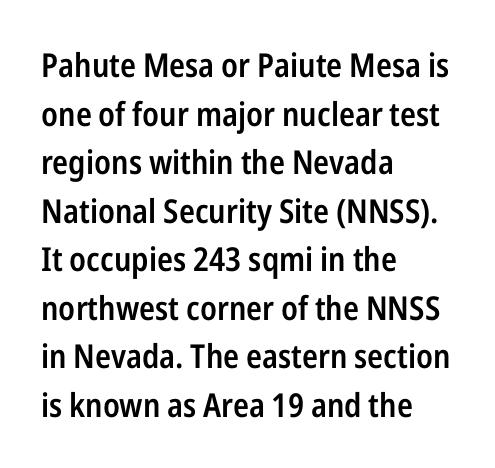
You could not count columns in this text — the font is proportionally spaced. The glyphs in this specimen are sans serif. Normally led — the rows are evenly, conventionally spaced. The glyphs have the mass of a demibold cut, below bold. The letters stand straight up with perfectly vertical stems. A student would call this left alignment; a typographer would say flush left, rag right.
